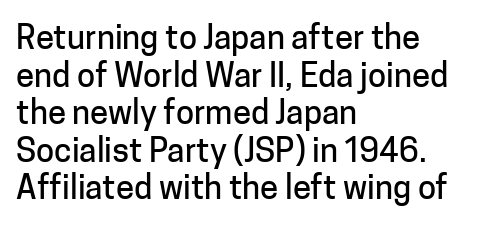
{"serif": "no", "italic": "no", "width": "normal", "stroke_contrast": "low", "x_height": "medium", "monospaced": "no", "underline": "no", "align": "left", "line_spacing": "tight", "line_spacing_ratio": 1.14, "letter_spacing": "normal", "letter_spacing_em": 0.0, "glyph_px": 33}
